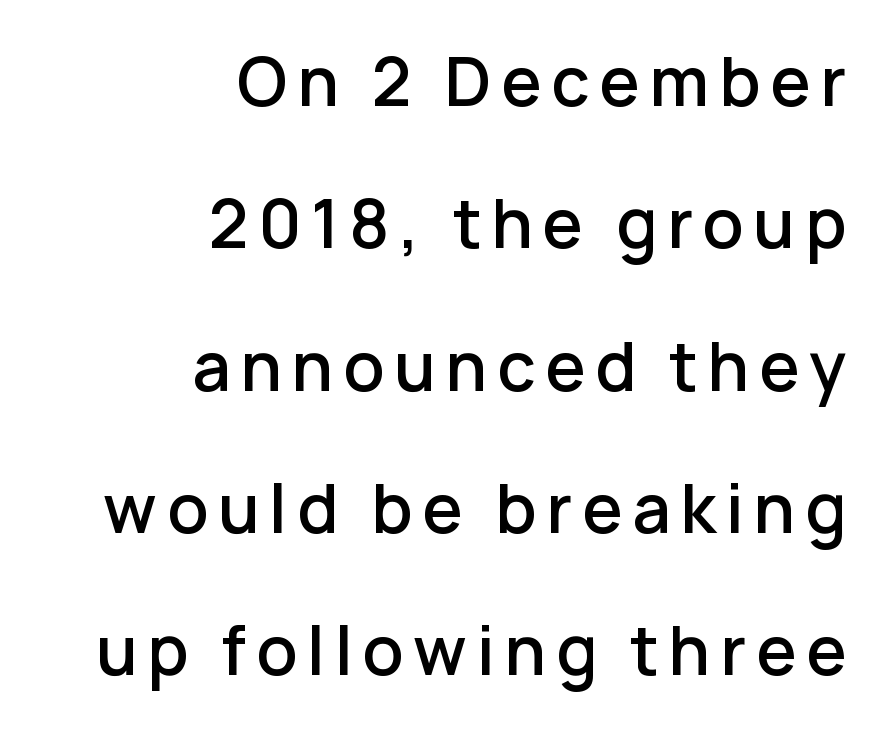
Q: Is the text bold? A: Semi-bold.
Q: Is the text italic (slanted)? A: No, it is upright.
Q: Is the typeface a serif or a sans-serif typeface? A: Sans-serif.
Q: Is the text underlined? A: No.
Q: How is the paragraph aligned? A: Right-aligned.
Q: Is the spacing between lines tight, normal or loose? A: Loose.
Q: Width (condensed, normal, or wide)? A: Normal.
Q: Stroke contrast? A: Low.
Q: x-height? A: Medium.
Q: Monospaced? A: No.
